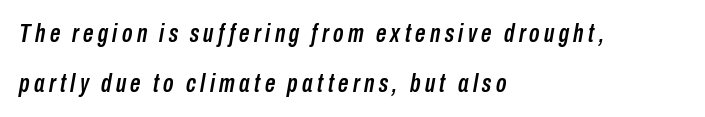
Q: Is the text italic (slanted)? A: Yes, it leans right by about 10 degrees.
Q: Is the text underlined? A: No.
Q: How is the paragraph aligned? A: Left-aligned.
Q: Is the spacing between lines tight, normal or loose? A: Loose.
